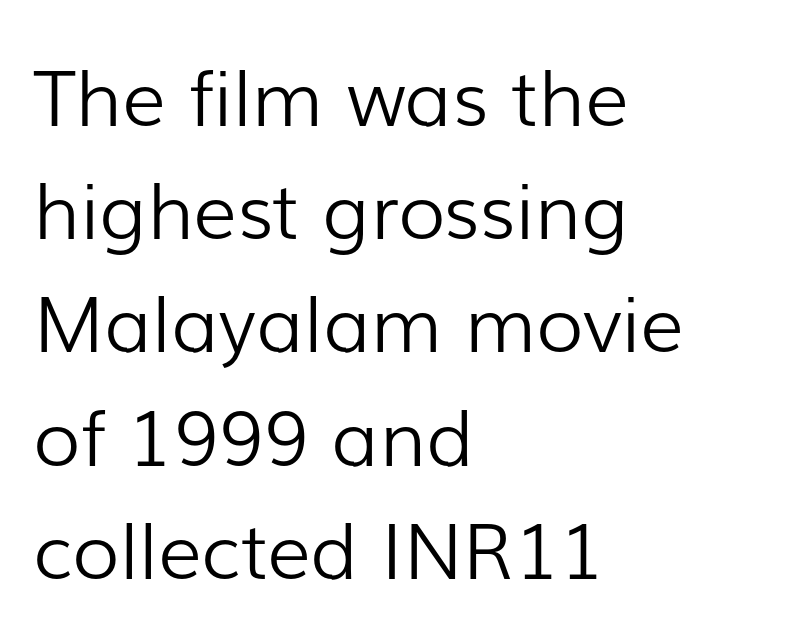
{"serif": "no", "italic": "no", "bold": "no", "weight": "light", "width": "normal", "stroke_contrast": "low", "x_height": "medium", "monospaced": "no", "underline": "no", "align": "left", "line_spacing": "normal", "line_spacing_ratio": 1.47, "letter_spacing": "normal", "letter_spacing_em": 0.0, "glyph_px": 77}
